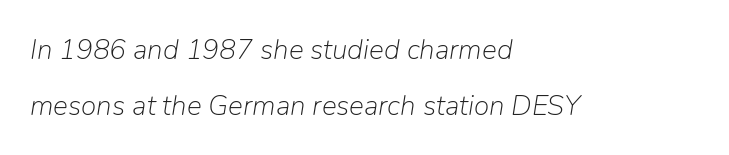
The image shows 28 px light type, italic (leaning right); set left-aligned, loose line spacing (2.0x), normal letter spacing, not underlined; low stroke contrast and a medium x-height.
